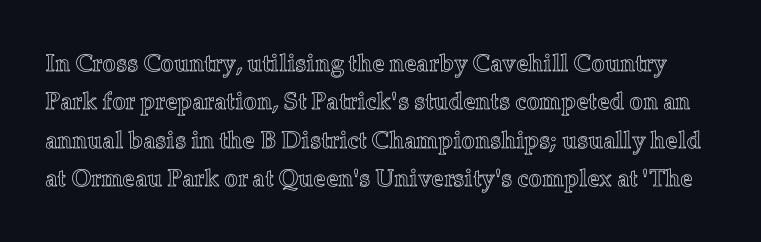
The strip under each line holds only bare page. This rendering leaves character spacing at its baseline value. A typesetter would call this leading conventional body-copy spacing. The type sits square on the baseline with zero lean.
